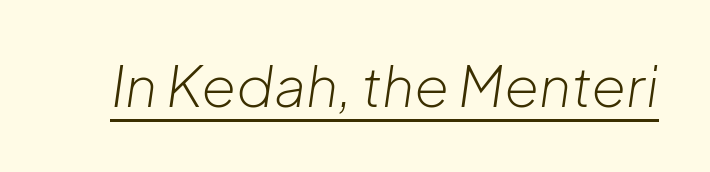
The image shows 56 px light type, italic (leaning right); set normal letter spacing, underlined; low stroke contrast and a medium x-height.
